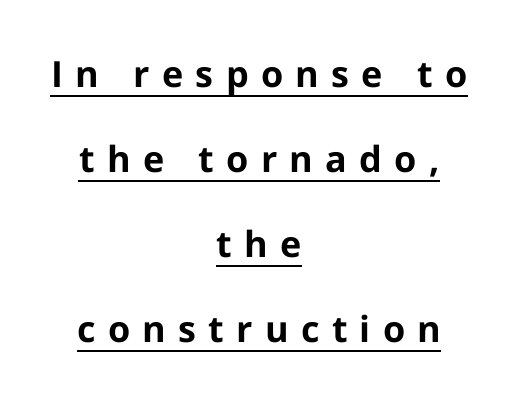
The rendering uses a bold face; every stroke is thick and dark. The tracking jumps out immediately: characters are airy and widely separated. Quick note: underline on. Proportional: the letters do not fall into vertical columns. Quick note: not italic, upright. I'd call this a sans setting — the letters go barefoot.
